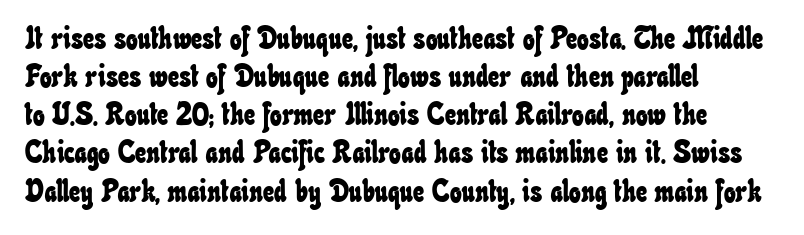
Does the copy run flush right? No — it runs flush left. This rendering features lettering with no underline. Looks like regular typesetting: each glyph gets only the width it needs. No extra tracking has been applied to these lines.
